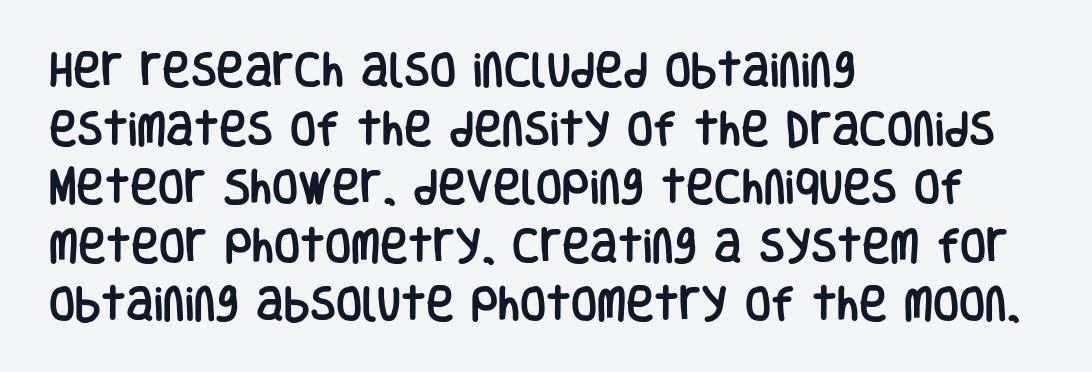
The image shows 38 px condensed sans-serif type, upright; set left-aligned, normal line spacing (1.54x), normal letter spacing, not underlined; low stroke contrast and a large x-height.
